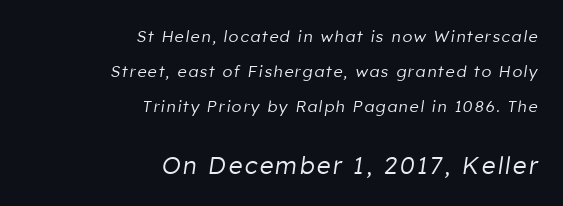
Check the space under the baseline: it is left empty. The vertical gap from one line to the next is large. Which of the two is more prominent by size? The second, at the bottom. Horizontally, the lines are justified to the trailing edge only. Stems and bowls with no extra thickness — not bold.
